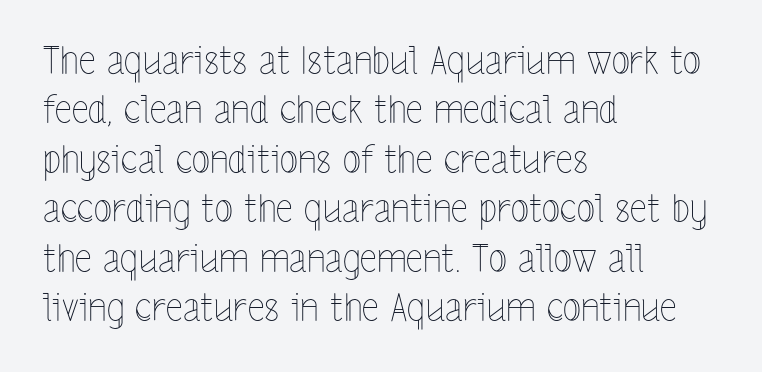
{"italic": "no", "bold": "no", "weight": "thin", "width": "condensed", "x_height": "medium", "monospaced": "no", "underline": "no", "align": "left", "line_spacing": "normal", "line_spacing_ratio": 1.3, "letter_spacing": "normal", "letter_spacing_em": 0.0, "glyph_px": 38}
